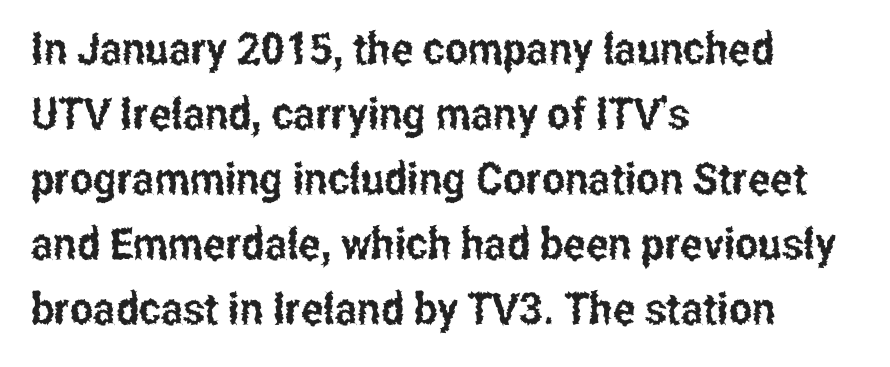
Q: Is the text italic (slanted)? A: No, it is upright.
Q: Is the typeface a serif or a sans-serif typeface? A: Sans-serif.
Q: Is the text underlined? A: No.
Q: How is the paragraph aligned? A: Left-aligned.
Q: Is the spacing between letters normal or unusually wide? A: Normal.
Q: Is the spacing between lines tight, normal or loose? A: Normal.
Q: Width (condensed, normal, or wide)? A: Condensed.
Q: Stroke contrast? A: Low.
Q: x-height? A: Medium.
Q: Monospaced? A: No.
